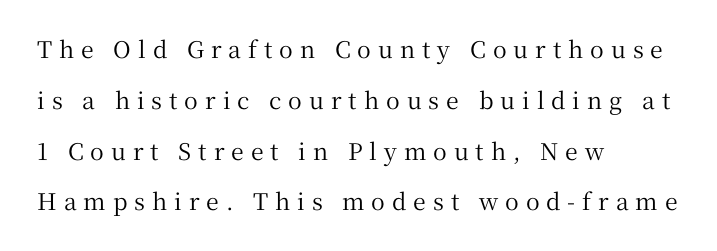
Students, note that the glyphs here are deliberately spaced far apart. Every stem runs plumb, perpendicular to the baseline. The rag falls on the right side of this text block. Successive baselines arrive slowly, with a big drop between each.
